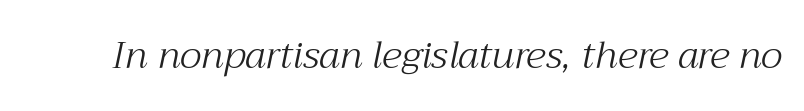
Q: Is the text bold? A: No.
Q: Is the text italic (slanted)? A: Yes, it leans right by about 12 degrees.
Q: Is the typeface a serif or a sans-serif typeface? A: Serif.
Q: Is the text underlined? A: No.
Q: Is the spacing between letters normal or unusually wide? A: Normal.
Q: Width (condensed, normal, or wide)? A: Normal.
Q: Stroke contrast? A: Medium.
Q: x-height? A: Medium.
Q: Monospaced? A: No.
